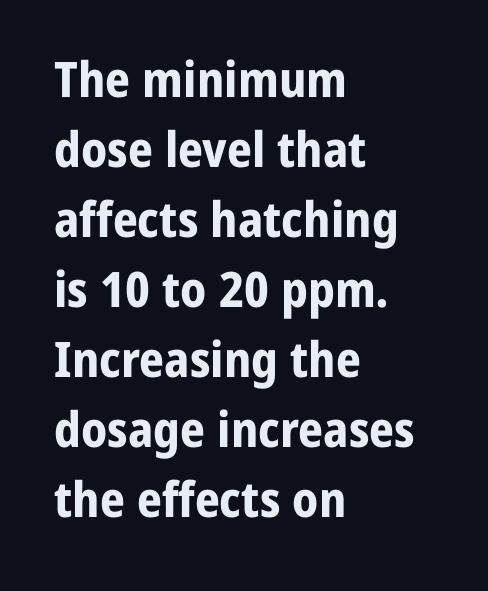
{"serif": "no", "italic": "no", "bold": "yes", "weight": "bold", "width": "normal", "stroke_contrast": "low", "x_height": "medium", "monospaced": "no", "underline": "no", "align": "left", "line_spacing": "normal", "line_spacing_ratio": 1.43, "letter_spacing": "normal", "letter_spacing_em": 0.0, "glyph_px": 49}
